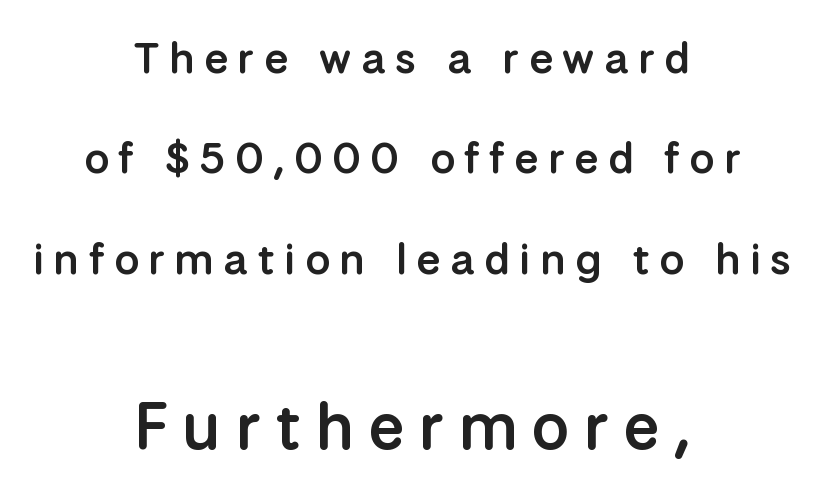
Q: Is the text bold? A: Semi-bold.
Q: Is the text italic (slanted)? A: No, it is upright.
Q: Is the typeface a serif or a sans-serif typeface? A: Sans-serif.
Q: Is the text underlined? A: No.
Q: How is the paragraph aligned? A: Centered.
Q: Is the spacing between letters normal or unusually wide? A: Unusually wide.
Q: Is the spacing between lines tight, normal or loose? A: Loose.
Q: Which block of text is set in a larger size, the first (top) or the second (bottom)? A: The second (bottom) one.
Q: Width (condensed, normal, or wide)? A: Normal.
Q: Stroke contrast? A: Low.
Q: x-height? A: Medium.
Q: Monospaced? A: No.
